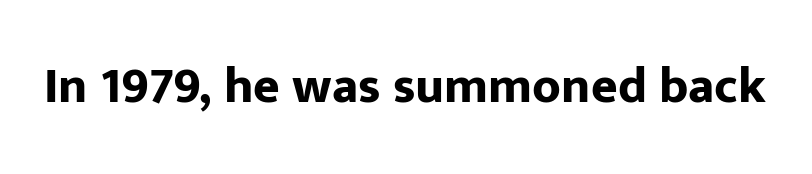
{"serif": "no", "italic": "no", "bold": "yes", "weight": "bold", "width": "normal", "stroke_contrast": "low", "x_height": "medium", "monospaced": "no", "underline": "no", "letter_spacing": "normal", "letter_spacing_em": 0.0, "glyph_px": 51}
